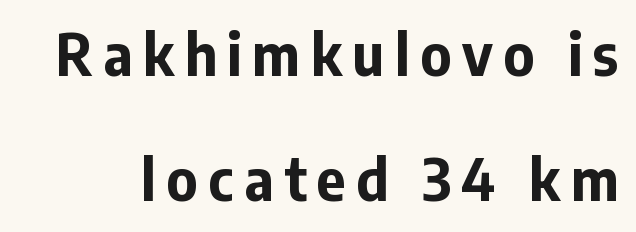
{"serif": "no", "italic": "no", "bold": "yes", "weight": "bold", "width": "normal", "stroke_contrast": "low", "x_height": "medium", "monospaced": "no", "underline": "no", "line_spacing": "loose", "line_spacing_ratio": 2.2, "glyph_px": 57}
